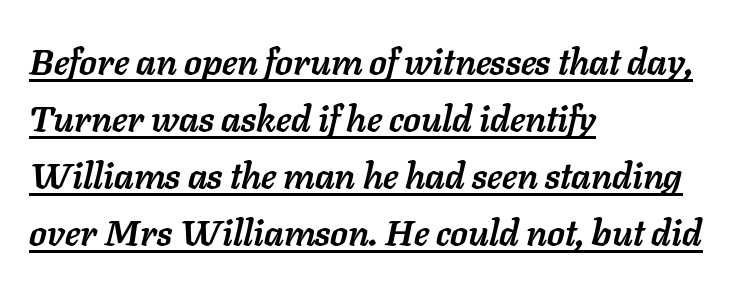
The image shows 36 px semibold type, italic (leaning right); set left-aligned, normal line spacing (1.58x), normal letter spacing, underlined; low stroke contrast and a medium x-height.
